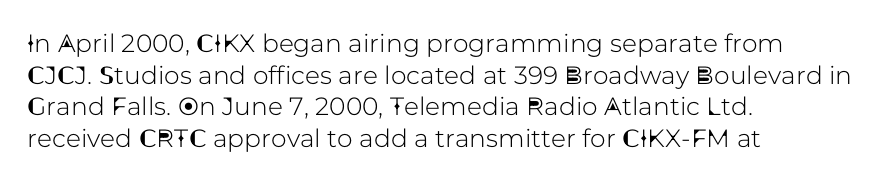
The rows are spaced the way most documents space them. No extra tracking has been applied to these lines. Which margin do the lines hug? The left one — the right edge is uneven. The gap between lines stays unmarked. If you drew a line through each stem, it would be perfectly vertical.
